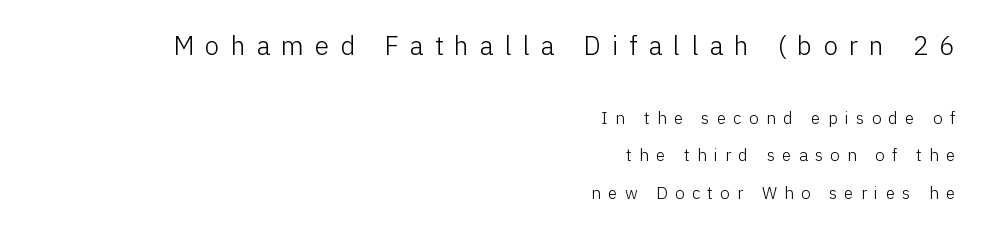
Q: Is the text bold? A: No.
Q: Is the text italic (slanted)? A: No, it is upright.
Q: Is the text underlined? A: No.
Q: How is the paragraph aligned? A: Right-aligned.
Q: Is the spacing between letters normal or unusually wide? A: Unusually wide.
Q: Is the spacing between lines tight, normal or loose? A: Loose.
Q: Which block of text is set in a larger size, the first (top) or the second (bottom)? A: The first (top) one.
